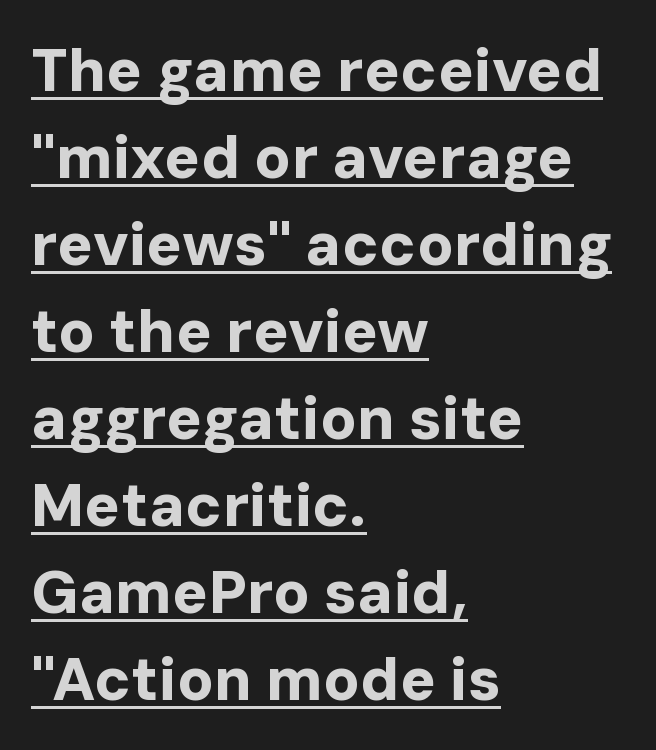
The image shows 60 px bold sans-serif type, upright; set left-aligned, normal line spacing (1.45x), normal letter spacing, underlined; low stroke contrast and a medium x-height.
